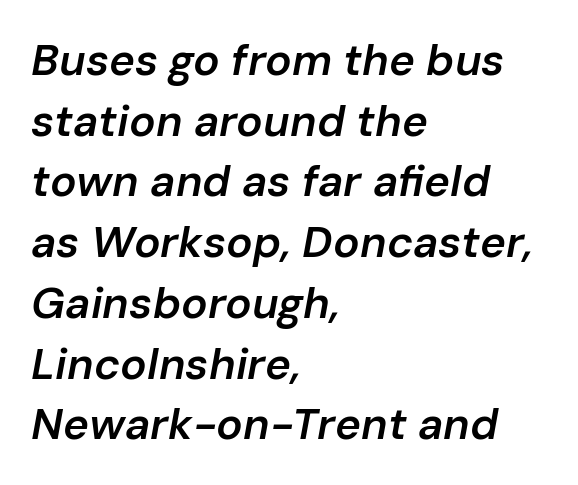
{"italic": "yes", "lean": "right", "slant_degrees": 10, "bold": "semi", "weight": "semibold", "width": "normal", "stroke_contrast": "low", "x_height": "medium", "monospaced": "no", "underline": "no", "align": "left", "line_spacing": "normal", "line_spacing_ratio": 1.38, "letter_spacing": "normal", "letter_spacing_em": 0.0, "glyph_px": 44}
